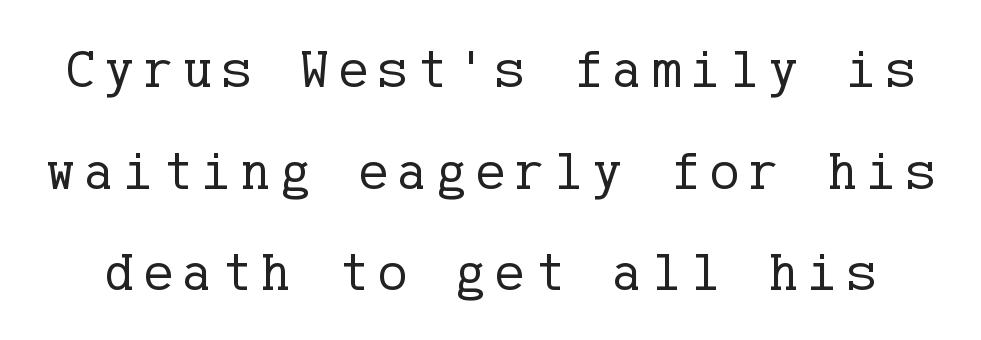
The image shows 55 px regular-weight serif type, upright; set line spacing 1.85x, not underlined; low stroke contrast and a medium x-height.
